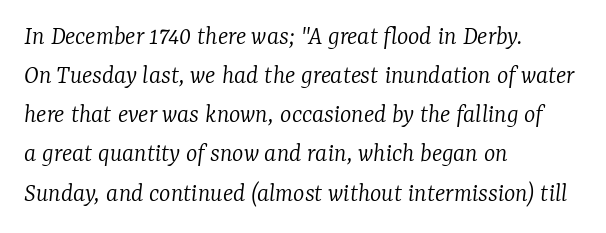
{"italic": "yes", "lean": "right", "slant_degrees": 7, "bold": "no", "underline": "no", "align": "left", "line_spacing": "normal", "line_spacing_ratio": 1.45, "letter_spacing": "normal", "letter_spacing_em": 0.0, "glyph_px": 27}
